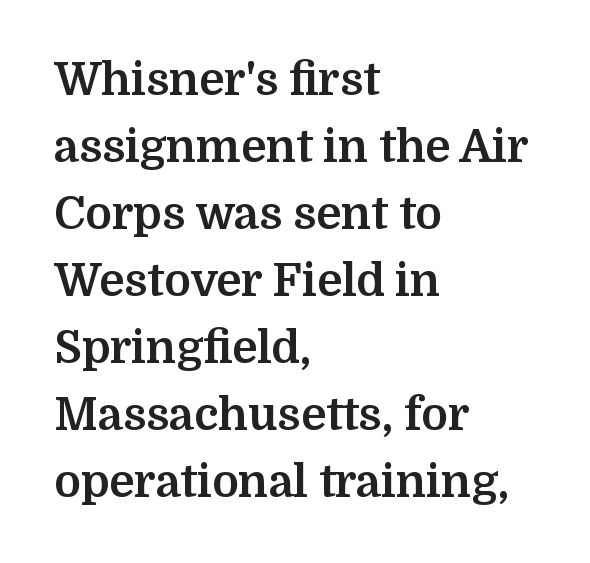
Q: Is the text bold? A: Yes.
Q: Is the text italic (slanted)? A: No, it is upright.
Q: Is the typeface a serif or a sans-serif typeface? A: Serif.
Q: Is the text underlined? A: No.
Q: How is the paragraph aligned? A: Left-aligned.
Q: Is the spacing between letters normal or unusually wide? A: Normal.
Q: Is the spacing between lines tight, normal or loose? A: Normal.
Q: Width (condensed, normal, or wide)? A: Normal.
Q: Stroke contrast? A: Medium.
Q: x-height? A: Medium.
Q: Monospaced? A: No.
